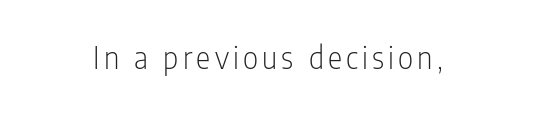
Q: Is the text bold? A: No.
Q: Is the text italic (slanted)? A: No, it is upright.
Q: Is the typeface a serif or a sans-serif typeface? A: Sans-serif.
Q: Is the text underlined? A: No.
Q: Width (condensed, normal, or wide)? A: Condensed.
Q: Stroke contrast? A: Low.
Q: x-height? A: Medium.
Q: Monospaced? A: No.
